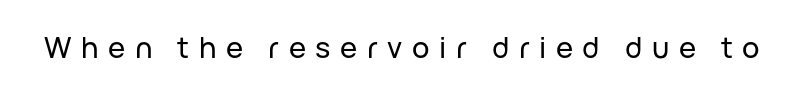
Q: Is the text italic (slanted)? A: No, it is upright.
Q: Is the typeface a serif or a sans-serif typeface? A: Sans-serif.
Q: Is the text underlined? A: No.
Q: Is the spacing between letters normal or unusually wide? A: Unusually wide.
Q: Width (condensed, normal, or wide)? A: Normal.
Q: Stroke contrast? A: Low.
Q: x-height? A: Medium.
Q: Monospaced? A: No.
